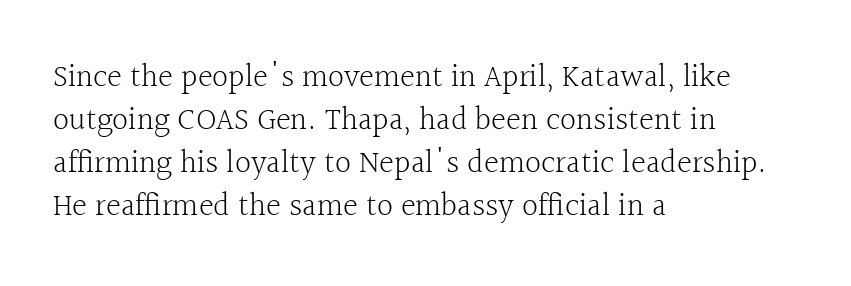
{"serif": "yes", "italic": "no", "bold": "no", "weight": "light", "width": "normal", "x_height": "medium", "monospaced": "no", "underline": "no", "align": "left", "line_spacing": "normal", "line_spacing_ratio": 1.34, "letter_spacing": "normal", "letter_spacing_em": 0.0, "glyph_px": 32}
